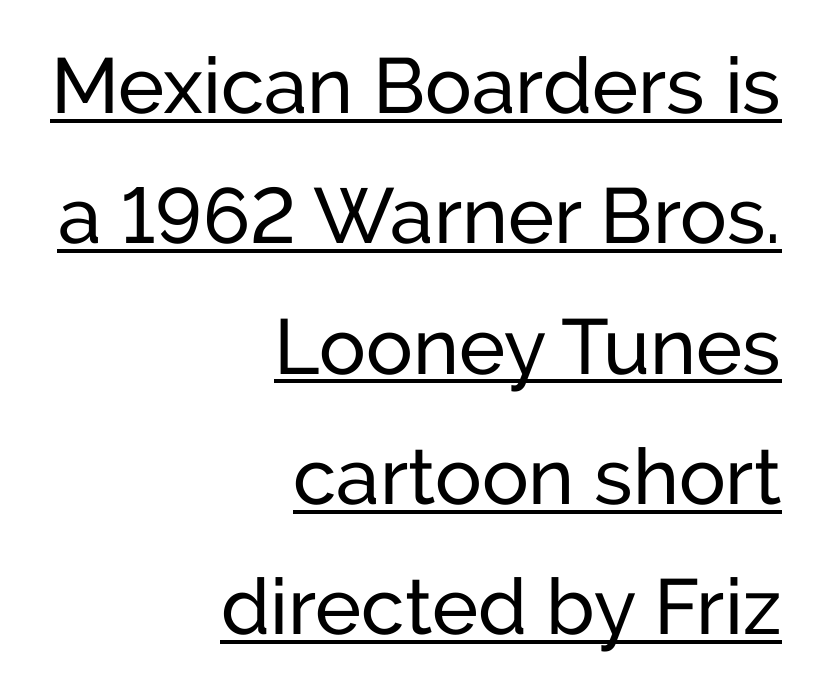
Q: Is the text italic (slanted)? A: No, it is upright.
Q: Is the typeface a serif or a sans-serif typeface? A: Sans-serif.
Q: Is the text underlined? A: Yes.
Q: How is the paragraph aligned? A: Right-aligned.
Q: Is the spacing between letters normal or unusually wide? A: Normal.
Q: Is the spacing between lines tight, normal or loose? A: Normal.
Q: Width (condensed, normal, or wide)? A: Normal.
Q: Stroke contrast? A: Low.
Q: x-height? A: Medium.
Q: Monospaced? A: No.
